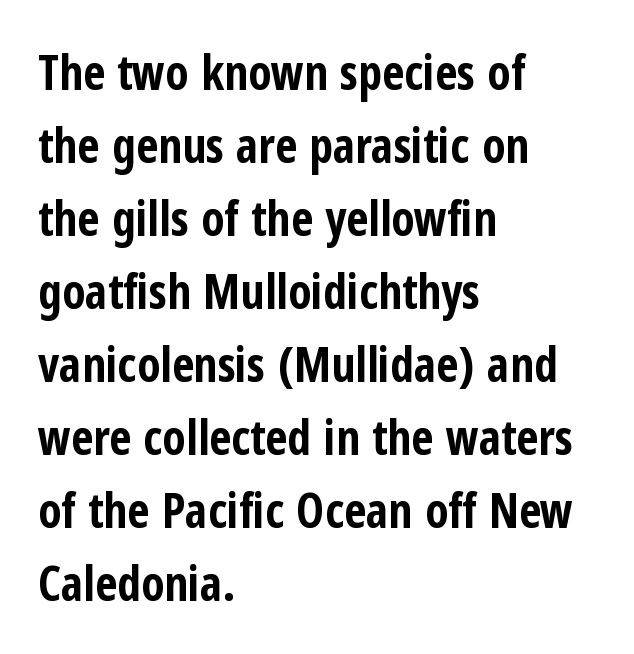
{"serif": "no", "italic": "no", "bold": "yes", "weight": "bold", "width": "condensed", "stroke_contrast": "low", "x_height": "medium", "monospaced": "no", "underline": "no", "align": "left", "line_spacing": "normal", "line_spacing_ratio": 1.52, "letter_spacing": "normal", "letter_spacing_em": 0.0, "glyph_px": 48}
